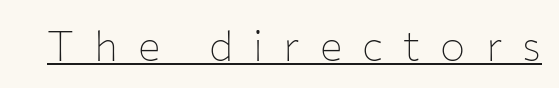
Q: Is the text bold? A: No.
Q: Is the text italic (slanted)? A: No, it is upright.
Q: Is the typeface a serif or a sans-serif typeface? A: Sans-serif.
Q: Is the text underlined? A: Yes.
Q: Is the spacing between letters normal or unusually wide? A: Unusually wide.
Q: Width (condensed, normal, or wide)? A: Normal.
Q: Stroke contrast? A: Low.
Q: x-height? A: Medium.
Q: Monospaced? A: No.
